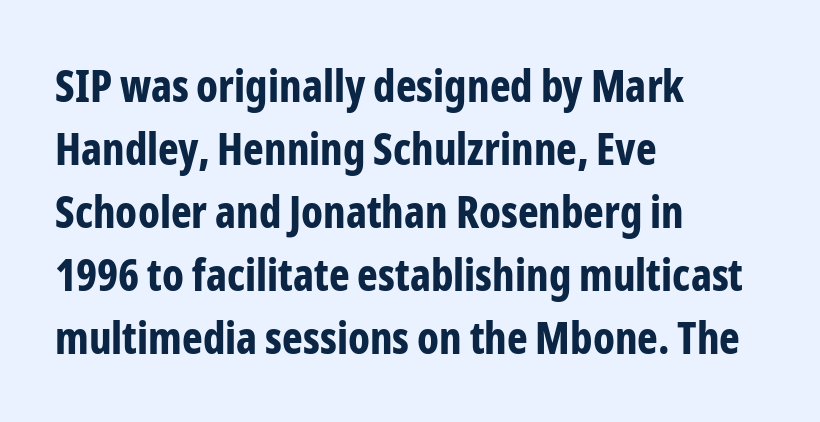
Q: Is the text bold? A: Yes.
Q: Is the text italic (slanted)? A: No, it is upright.
Q: Is the typeface a serif or a sans-serif typeface? A: Sans-serif.
Q: Is the text underlined? A: No.
Q: How is the paragraph aligned? A: Left-aligned.
Q: Is the spacing between letters normal or unusually wide? A: Normal.
Q: Is the spacing between lines tight, normal or loose? A: Normal.
Q: Width (condensed, normal, or wide)? A: Condensed.
Q: Stroke contrast? A: Low.
Q: x-height? A: Medium.
Q: Monospaced? A: No.
